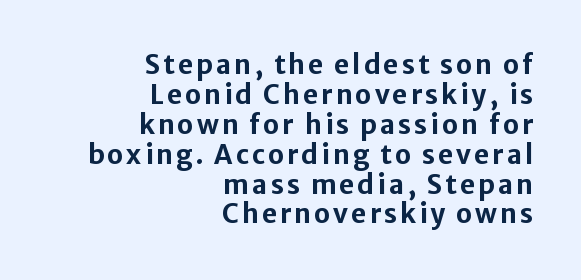
The image shows 26 px bold type, upright; set right-aligned, tight line spacing (1.15x), not underlined.
